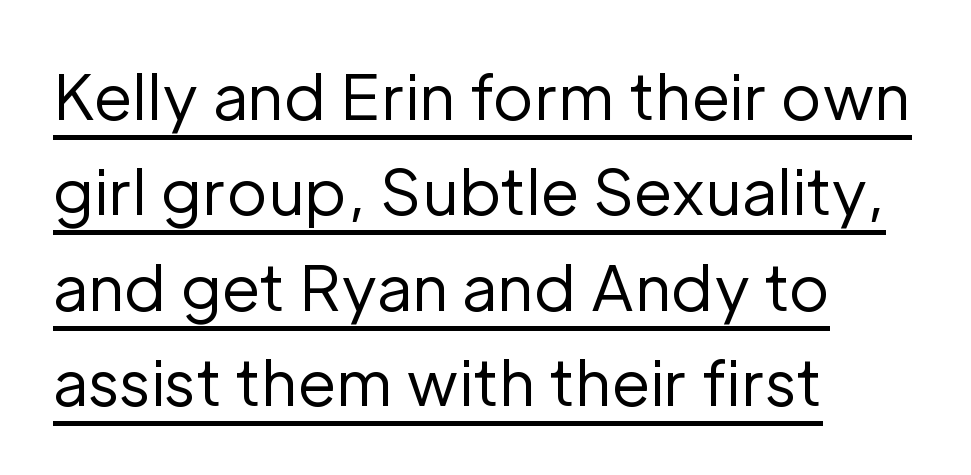
{"serif": "no", "italic": "no", "bold": "no", "weight": "regular", "width": "normal", "stroke_contrast": "low", "x_height": "medium", "monospaced": "no", "underline": "yes", "align": "left", "line_spacing": "normal", "line_spacing_ratio": 1.54, "letter_spacing": "normal", "letter_spacing_em": 0.0, "glyph_px": 62}
